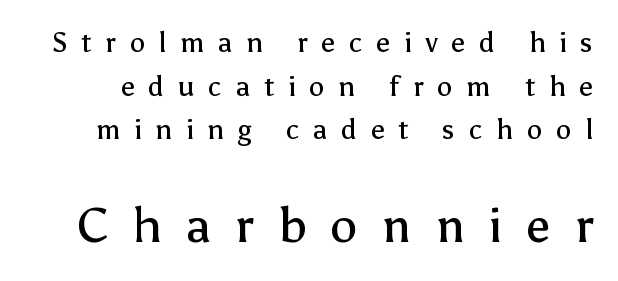
Short note: letters widely spaced. Do the characters align in a grid? No, the font is proportional. This rendering features lettering with no underline. Unlike a traditional serif, this face leaves its strokes unadorned. Scale increases going downward across the two blocks.
